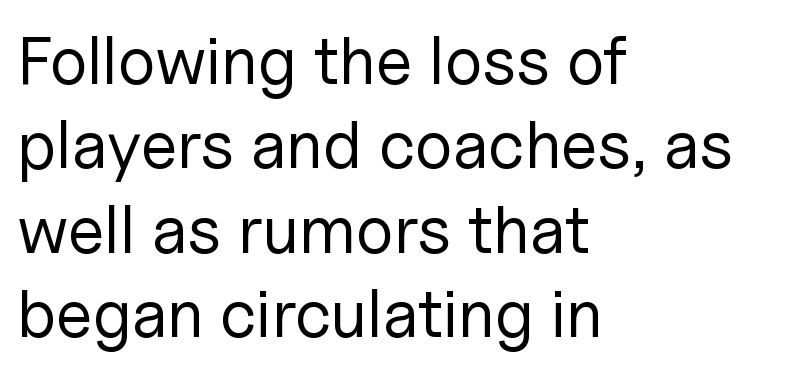
{"serif": "no", "italic": "no", "bold": "no", "weight": "regular", "width": "normal", "stroke_contrast": "low", "x_height": "medium", "monospaced": "no", "underline": "no", "align": "left", "line_spacing": "normal", "line_spacing_ratio": 1.26, "letter_spacing": "normal", "letter_spacing_em": 0.0, "glyph_px": 67}
